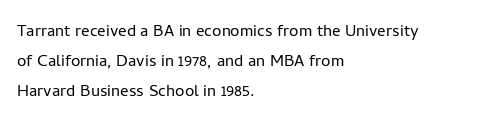
The image shows 21 px text type, upright; set left-aligned, normal line spacing (1.44x), normal letter spacing, not underlined.
